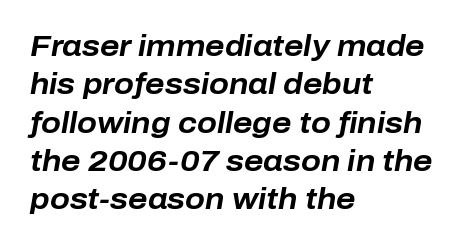
The paragraph shown leans on its left margin. The passage shown stacks its lines at a standard gap. Weight: bold. Words float on clear page, feet unadorned. Every character sits at an angle, as italics do. Character widths vary here, with narrow letters taking less room than wide ones.
